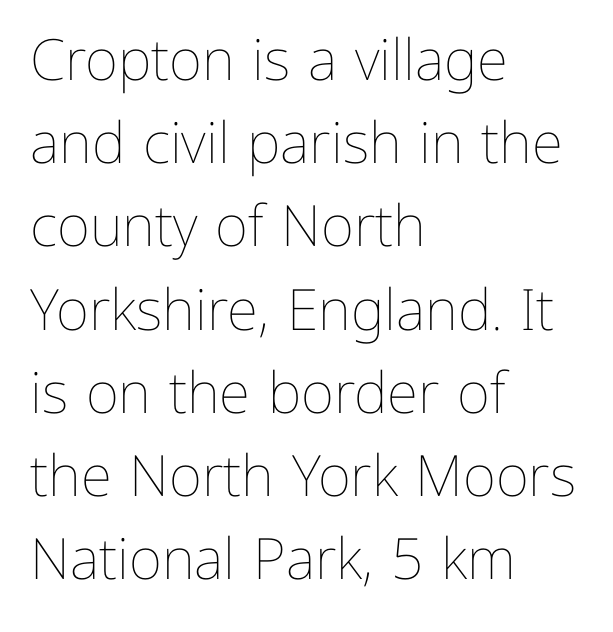
Q: Is the text bold? A: No.
Q: Is the text italic (slanted)? A: No, it is upright.
Q: Is the text underlined? A: No.
Q: How is the paragraph aligned? A: Left-aligned.
Q: Is the spacing between letters normal or unusually wide? A: Normal.
Q: Is the spacing between lines tight, normal or loose? A: Normal.
Q: Width (condensed, normal, or wide)? A: Normal.
Q: Stroke contrast? A: Low.
Q: x-height? A: Medium.
Q: Monospaced? A: No.
